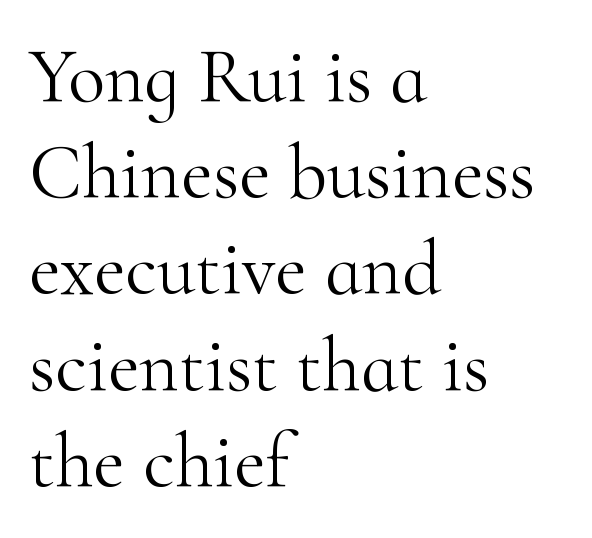
Q: Is the text bold? A: No.
Q: Is the text italic (slanted)? A: No, it is upright.
Q: Is the typeface a serif or a sans-serif typeface? A: Serif.
Q: Is the text underlined? A: No.
Q: How is the paragraph aligned? A: Left-aligned.
Q: Is the spacing between letters normal or unusually wide? A: Normal.
Q: Is the spacing between lines tight, normal or loose? A: Normal.
Q: Width (condensed, normal, or wide)? A: Normal.
Q: Stroke contrast? A: High.
Q: x-height? A: Small.
Q: Monospaced? A: No.
